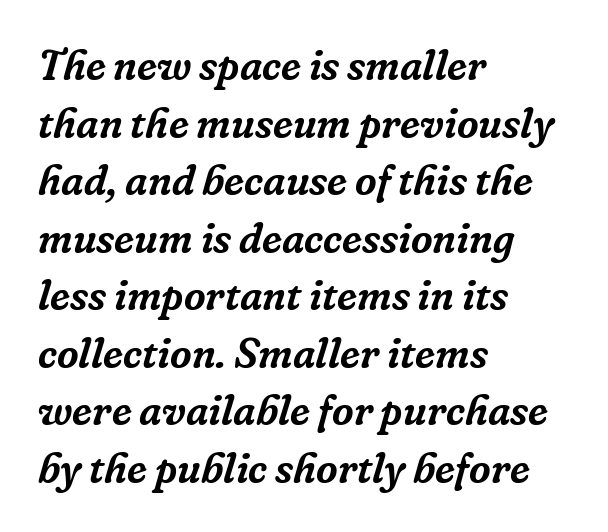
{"serif": "yes", "italic": "yes", "lean": "right", "slant_degrees": 16, "width": "normal", "stroke_contrast": "low", "x_height": "medium", "monospaced": "no", "underline": "no", "align": "left", "line_spacing": "normal", "line_spacing_ratio": 1.37, "letter_spacing": "normal", "letter_spacing_em": 0.0, "glyph_px": 42}
